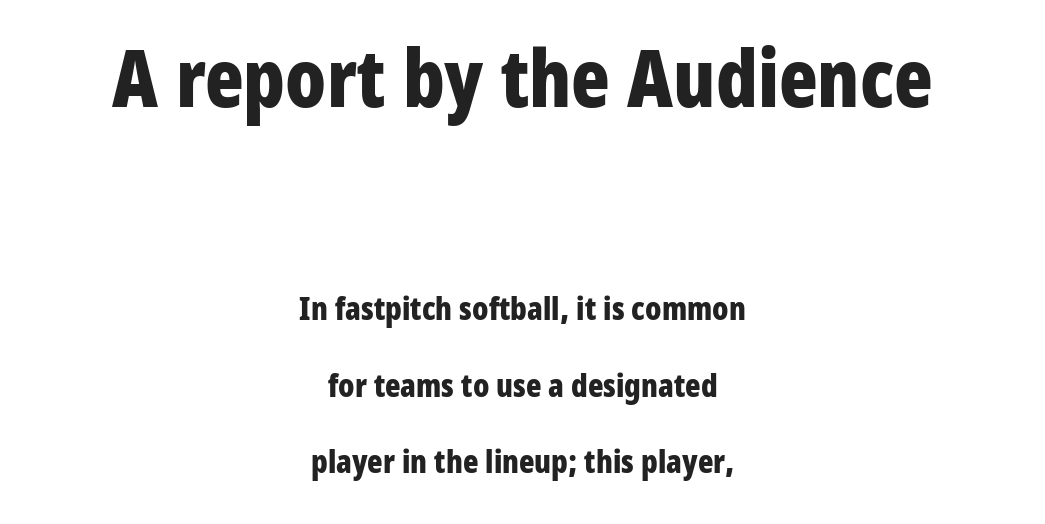
{"serif": "no", "italic": "no", "bold": "yes", "weight": "bold", "width": "condensed", "stroke_contrast": "low", "x_height": "medium", "monospaced": "no", "underline": "no", "align": "center", "line_spacing": "loose", "line_spacing_ratio": 2.39, "letter_spacing": "normal", "letter_spacing_em": 0.0, "larger_block": "first", "size_ratio": 2.5, "glyph_px": 80}
